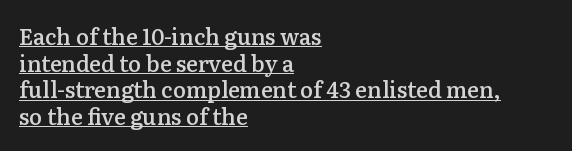
{"italic": "no", "bold": "semi", "underline": "yes", "align": "left", "line_spacing_ratio": 1.21, "letter_spacing": "normal", "letter_spacing_em": 0.0, "glyph_px": 22}
